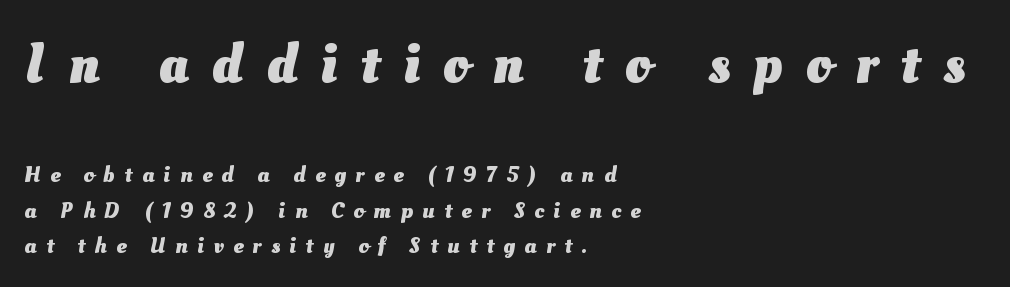
Q: Is the text bold? A: Yes.
Q: Is the text underlined? A: No.
Q: How is the paragraph aligned? A: Left-aligned.
Q: Is the spacing between letters normal or unusually wide? A: Unusually wide.
Q: Is the spacing between lines tight, normal or loose? A: Normal.
Q: Which block of text is set in a larger size, the first (top) or the second (bottom)? A: The first (top) one.
Q: Width (condensed, normal, or wide)? A: Normal.
Q: Stroke contrast? A: Medium.
Q: x-height? A: Small.
Q: Monospaced? A: No.
